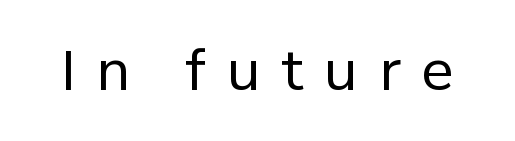
Italic: no, the glyphs are upright roman. The letters advance in unequal steps, a hallmark of proportional type. The strokes are not fattened; the text isn't bold. The tracking jumps out immediately: characters are airy and widely separated. Unlike a traditional serif, this face leaves its strokes unadorned. Glance below the letters and you will spot only blank space.
